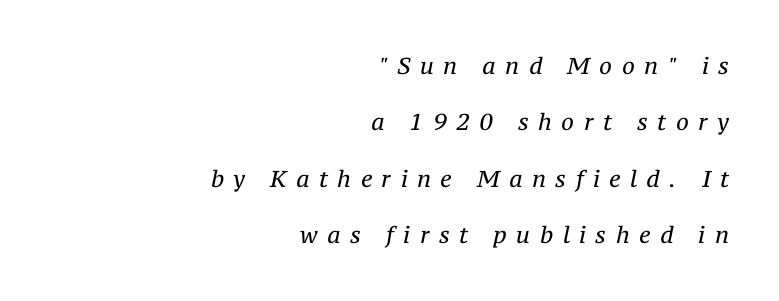
The image shows 23 px text type, italic (leaning right); set right-aligned, loose line spacing (2.45x), unusually wide letter spacing (+0.41 em), not underlined.
